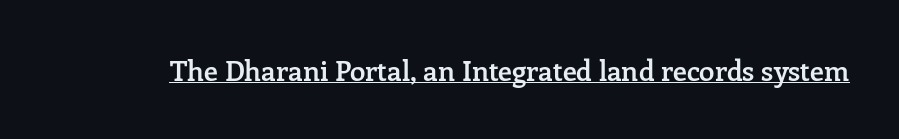
{"serif": "yes", "italic": "no", "bold": "semi", "weight": "semibold", "width": "normal", "stroke_contrast": "low", "x_height": "medium", "monospaced": "no", "underline": "yes", "letter_spacing": "normal", "letter_spacing_em": 0.0, "glyph_px": 28}
